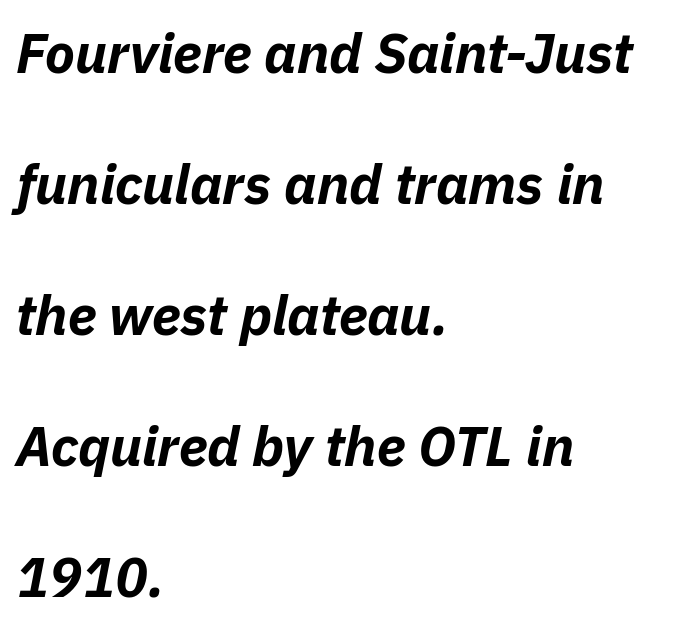
The image shows 55 px bold type, italic (leaning right); set left-aligned, loose line spacing (2.38x), normal letter spacing, not underlined; low stroke contrast and a medium x-height.
